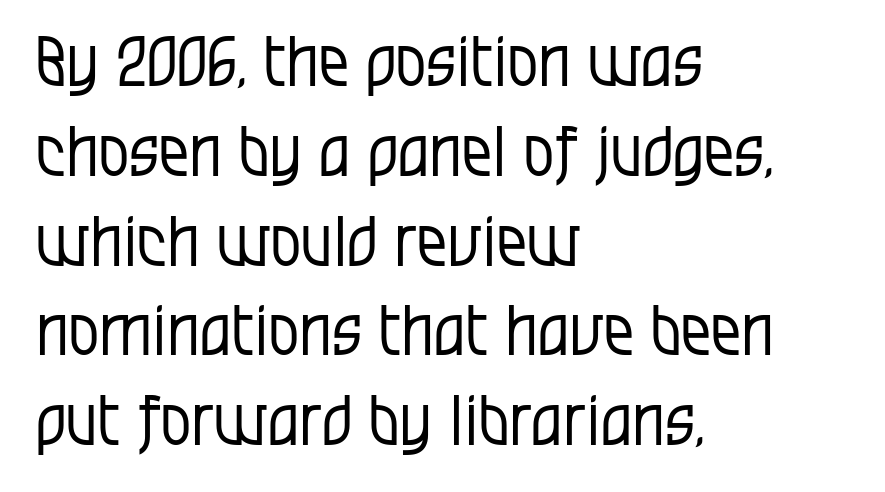
{"serif": "no", "italic": "no", "bold": "no", "weight": "regular", "width": "condensed", "stroke_contrast": "low", "x_height": "large", "monospaced": "no", "underline": "no", "align": "left", "line_spacing": "normal", "line_spacing_ratio": 1.32, "letter_spacing": "normal", "letter_spacing_em": 0.0, "glyph_px": 68}
